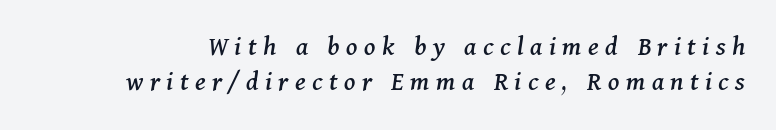
Font category for this specimen: serif. These lines sit exactly where default settings would place them. The typography opts for an oblique posture over an upright one. Check under the words: just untouched page.
